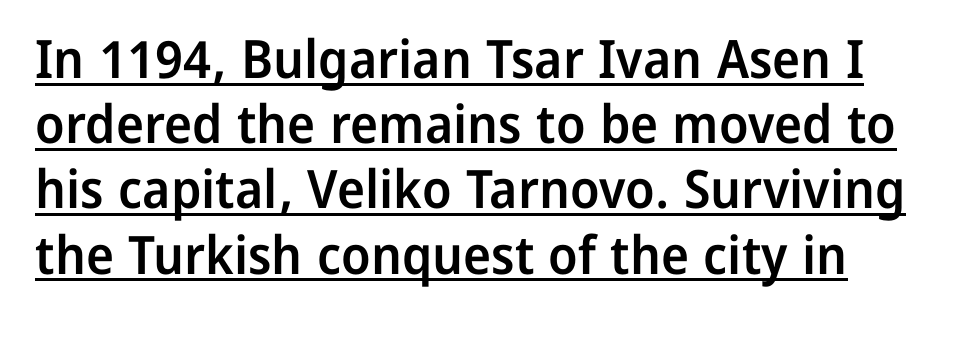
In terms of letterform style, serifs are entirely absent. Slightly chunky letters — semibold, I'd say, not full bold. Notice how a bar underscores the lettering throughout. Characters remain perfectly vertical along every line.
